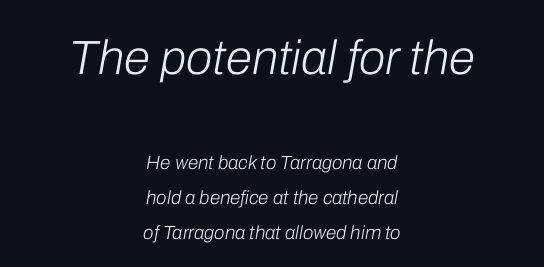
The image shows 48 px light type, italic (leaning right); set centered, line spacing 1.84x, normal letter spacing, not underlined; the first (top) block is 2.53x larger; low stroke contrast and a medium x-height.
